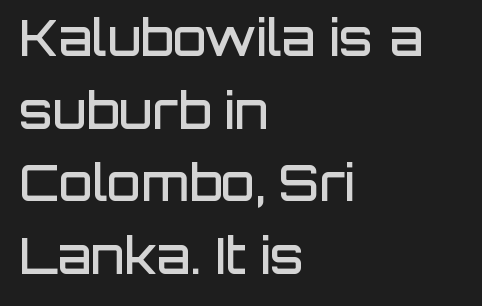
Q: Is the text bold? A: Semi-bold.
Q: Is the text italic (slanted)? A: No, it is upright.
Q: Is the typeface a serif or a sans-serif typeface? A: Sans-serif.
Q: Is the text underlined? A: No.
Q: How is the paragraph aligned? A: Left-aligned.
Q: Is the spacing between letters normal or unusually wide? A: Normal.
Q: Is the spacing between lines tight, normal or loose? A: Normal.
Q: Width (condensed, normal, or wide)? A: Normal.
Q: Stroke contrast? A: Low.
Q: x-height? A: Large.
Q: Monospaced? A: No.
